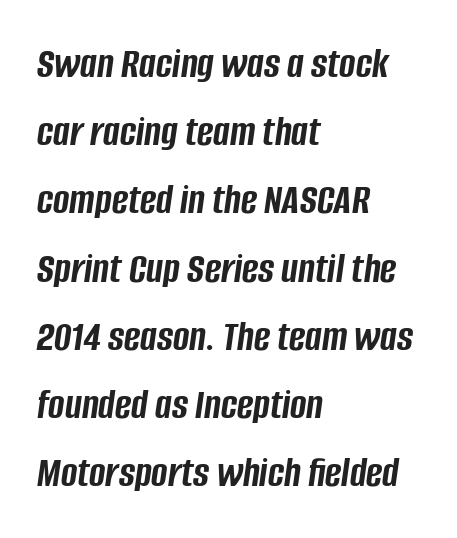
{"italic": "yes", "lean": "right", "slant_degrees": 8, "bold": "yes", "weight": "semibold", "width": "condensed", "stroke_contrast": "low", "x_height": "large", "monospaced": "no", "underline": "no", "align": "left", "line_spacing": "normal", "line_spacing_ratio": 1.55, "letter_spacing": "normal", "letter_spacing_em": 0.0, "glyph_px": 44}
